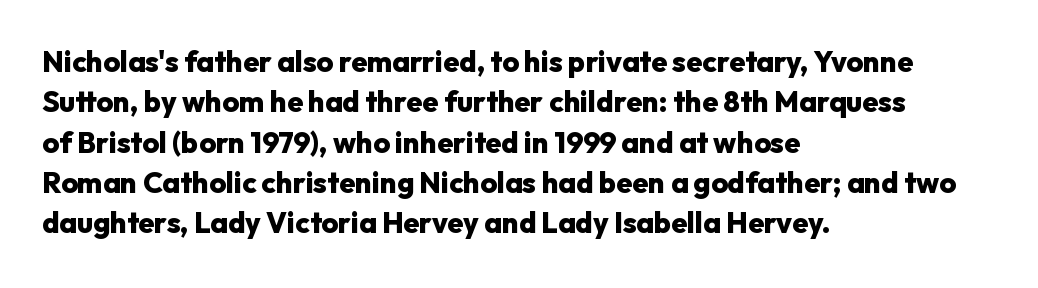
{"serif": "no", "italic": "no", "bold": "yes", "weight": "heavy", "width": "normal", "stroke_contrast": "low", "x_height": "medium", "monospaced": "no", "underline": "no", "align": "left", "line_spacing": "normal", "line_spacing_ratio": 1.39, "letter_spacing": "normal", "letter_spacing_em": 0.0, "glyph_px": 29}
